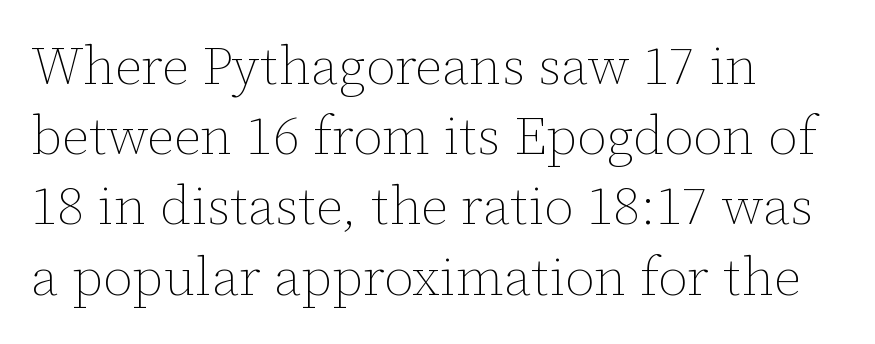
The image shows 54 px thin type, upright; set left-aligned, normal line spacing (1.3x), normal letter spacing, not underlined; low stroke contrast and a medium x-height.
